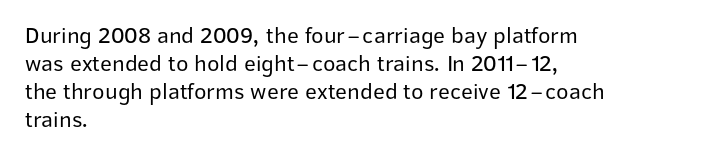
{"italic": "no", "bold": "no", "underline": "no", "align": "left", "line_spacing_ratio": 1.22, "letter_spacing": "normal", "letter_spacing_em": 0.0, "glyph_px": 23}
